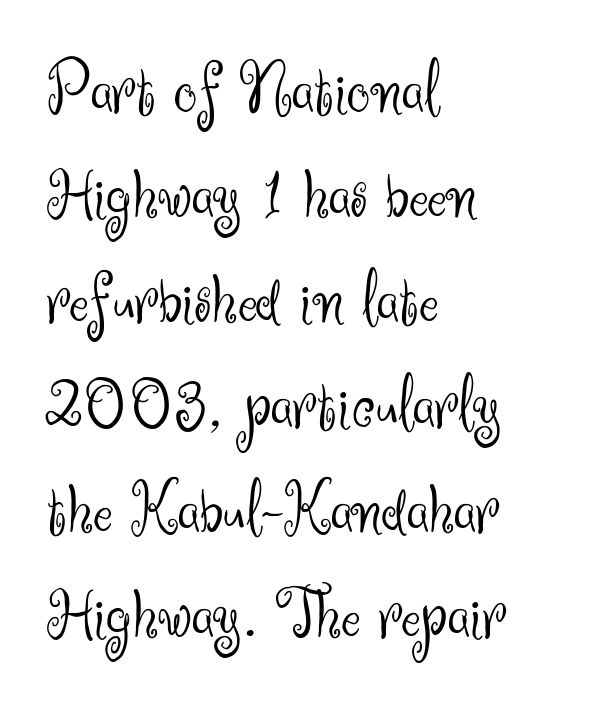
The image shows 74 px light sans-serif type, upright; set left-aligned, normal line spacing (1.42x), normal letter spacing, not underlined; medium stroke contrast and a small x-height.
